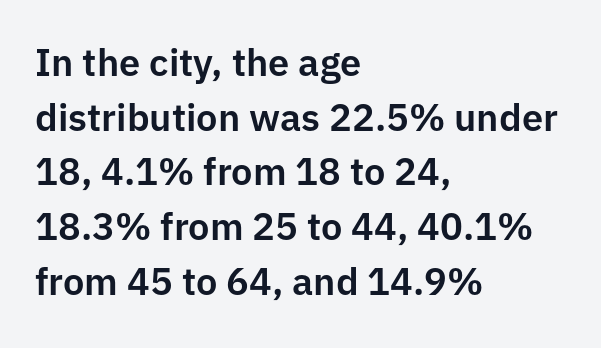
Tracking value appears to be zero — textbook default spacing. Think of a printed novel: that variable character pitch is what you see here. Descenders hang freely into open space. Upright lettering throughout. What's the leading like? Ordinary, nothing unusual. The paragraph shown leans on its left margin.
